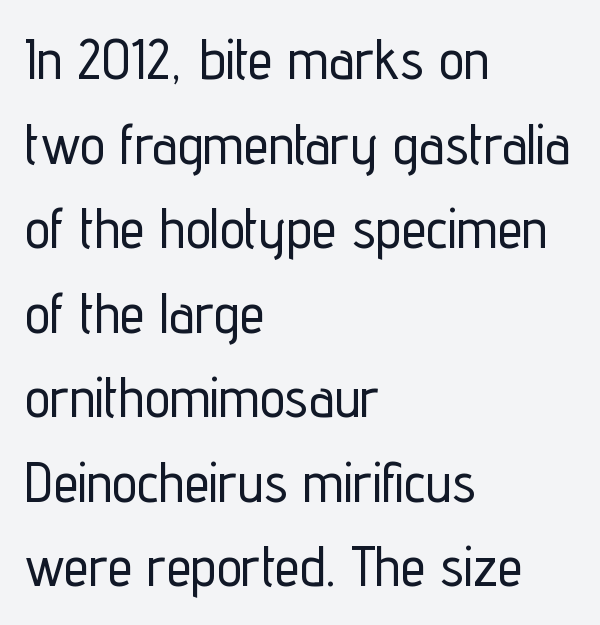
{"serif": "no", "italic": "no", "width": "condensed", "stroke_contrast": "low", "x_height": "medium", "monospaced": "no", "underline": "no", "align": "left", "line_spacing": "normal", "line_spacing_ratio": 1.51, "letter_spacing": "normal", "letter_spacing_em": 0.0, "glyph_px": 56}
